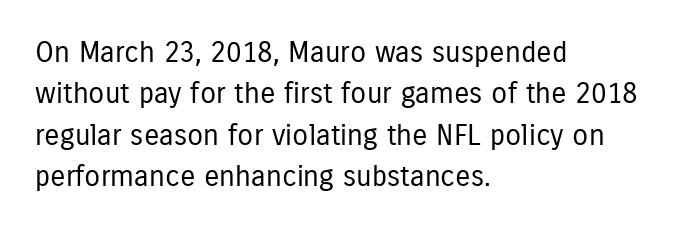
{"serif": "no", "italic": "no", "bold": "no", "weight": "regular", "width": "condensed", "stroke_contrast": "low", "x_height": "medium", "monospaced": "no", "underline": "no", "align": "left", "line_spacing": "normal", "line_spacing_ratio": 1.43, "letter_spacing": "normal", "letter_spacing_em": 0.0, "glyph_px": 29}
